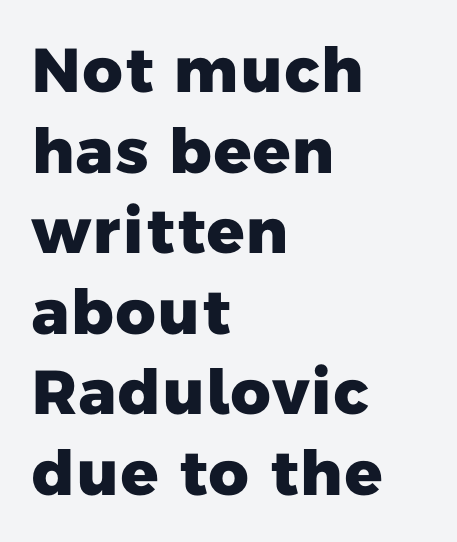
Q: Is the text bold? A: Yes.
Q: Is the typeface a serif or a sans-serif typeface? A: Sans-serif.
Q: Is the text underlined? A: No.
Q: How is the paragraph aligned? A: Left-aligned.
Q: Is the spacing between letters normal or unusually wide? A: Normal.
Q: Is the spacing between lines tight, normal or loose? A: Normal.
Q: Width (condensed, normal, or wide)? A: Normal.
Q: Stroke contrast? A: Low.
Q: x-height? A: Medium.
Q: Monospaced? A: No.
